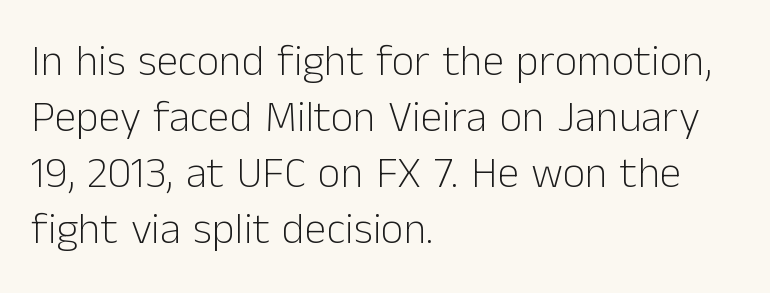
Q: Is the text bold? A: No.
Q: Is the text italic (slanted)? A: No, it is upright.
Q: Is the typeface a serif or a sans-serif typeface? A: Sans-serif.
Q: Is the text underlined? A: No.
Q: How is the paragraph aligned? A: Left-aligned.
Q: Is the spacing between letters normal or unusually wide? A: Normal.
Q: Is the spacing between lines tight, normal or loose? A: Normal.
Q: Width (condensed, normal, or wide)? A: Normal.
Q: Stroke contrast? A: Low.
Q: x-height? A: Medium.
Q: Monospaced? A: No.
